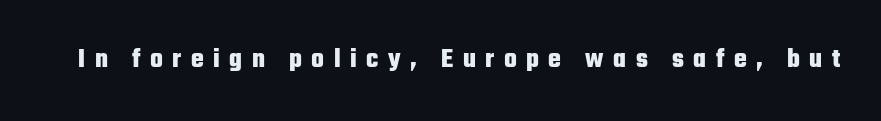
Q: Is the text bold? A: Yes.
Q: Is the text italic (slanted)? A: No, it is upright.
Q: Is the text underlined? A: No.
Q: Is the spacing between letters normal or unusually wide? A: Unusually wide.
